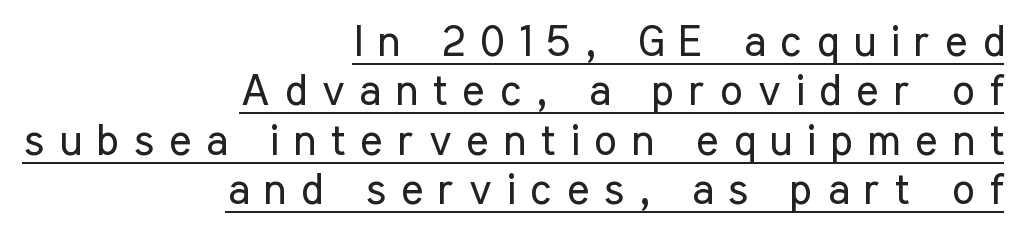
Think of a printed novel: that variable character pitch is what you see here. Each letter's strokes conclude bluntly, with no projecting serifs. If you measured baseline to baseline, you'd find a short distance. Is the letter spacing exaggerated? Yes — the characters are pushed far apart.
